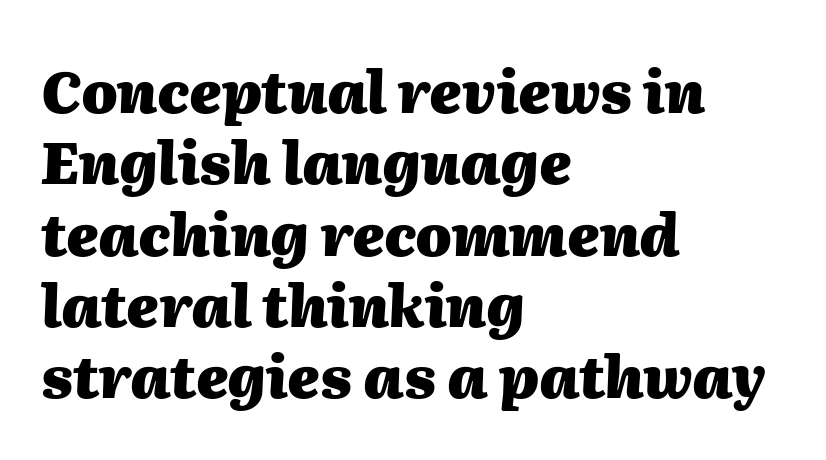
Q: Is the text bold? A: Yes.
Q: Is the text italic (slanted)? A: Yes, it leans right by about 2 degrees.
Q: Is the text underlined? A: No.
Q: How is the paragraph aligned? A: Left-aligned.
Q: Is the spacing between letters normal or unusually wide? A: Normal.
Q: Width (condensed, normal, or wide)? A: Normal.
Q: Stroke contrast? A: Medium.
Q: x-height? A: Medium.
Q: Monospaced? A: No.
